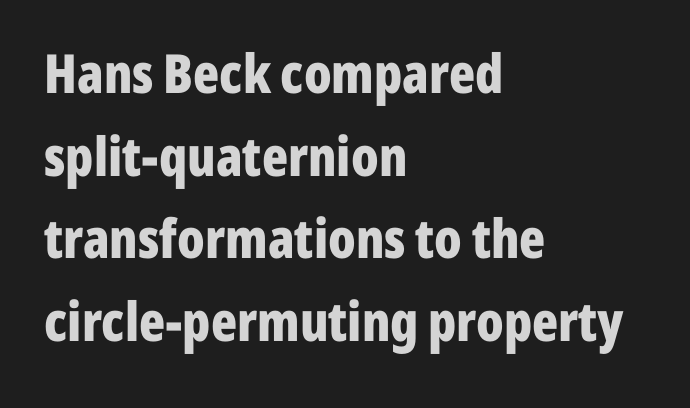
The image shows 54 px bold, condensed sans-serif type, upright; set left-aligned, normal line spacing (1.53x), normal letter spacing, not underlined; low stroke contrast and a medium x-height.
